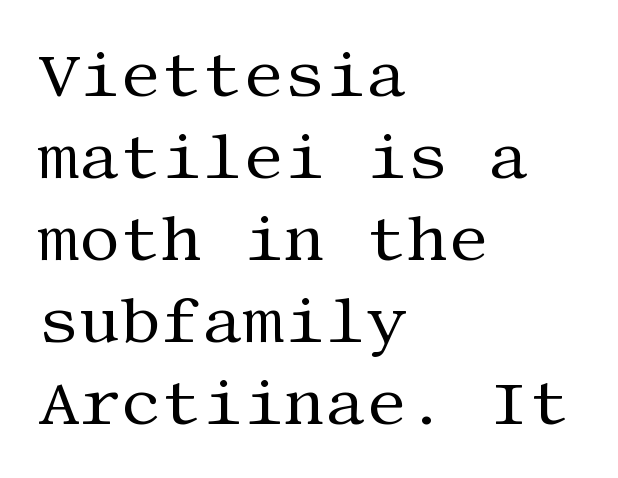
The image shows 64 px regular-weight serif type, upright; set left-aligned, normal line spacing (1.28x), normal letter spacing, not underlined; medium stroke contrast and a large x-height.
